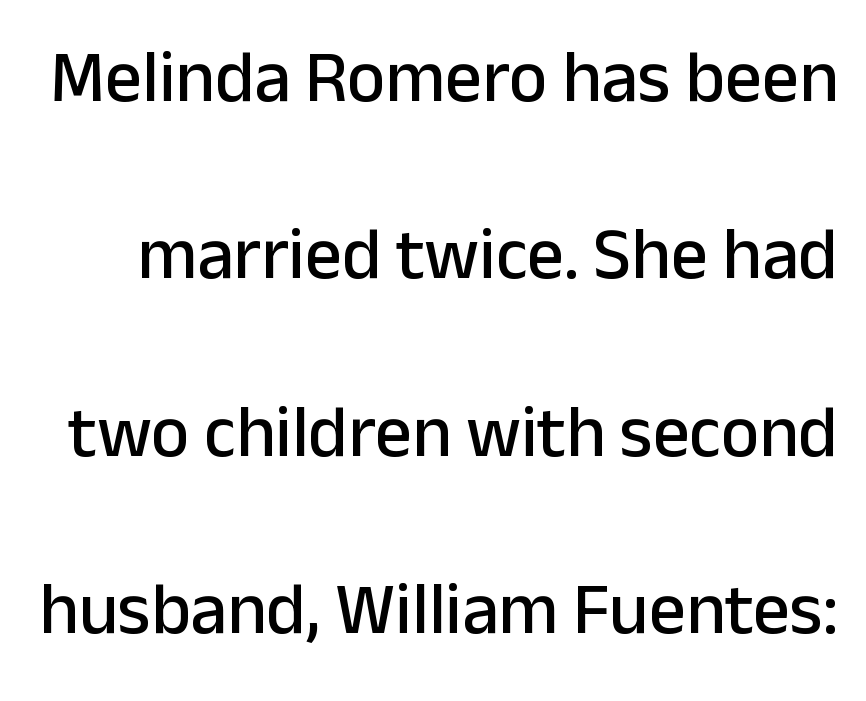
Q: Is the text italic (slanted)? A: No, it is upright.
Q: Is the typeface a serif or a sans-serif typeface? A: Sans-serif.
Q: Is the text underlined? A: No.
Q: Is the spacing between letters normal or unusually wide? A: Normal.
Q: Is the spacing between lines tight, normal or loose? A: Loose.
Q: Width (condensed, normal, or wide)? A: Normal.
Q: Stroke contrast? A: Low.
Q: x-height? A: Medium.
Q: Monospaced? A: No.
